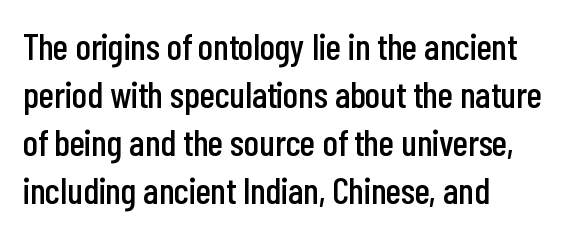
Q: Is the text italic (slanted)? A: No, it is upright.
Q: Is the typeface a serif or a sans-serif typeface? A: Sans-serif.
Q: Is the text underlined? A: No.
Q: How is the paragraph aligned? A: Left-aligned.
Q: Is the spacing between letters normal or unusually wide? A: Normal.
Q: Is the spacing between lines tight, normal or loose? A: Normal.
Q: Width (condensed, normal, or wide)? A: Condensed.
Q: Stroke contrast? A: Low.
Q: x-height? A: Medium.
Q: Monospaced? A: No.
